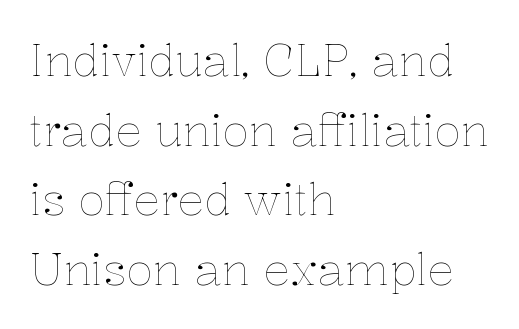
The image shows 44 px thin type, upright; set left-aligned, normal line spacing (1.58x), normal letter spacing, not underlined; low stroke contrast and a medium x-height.
